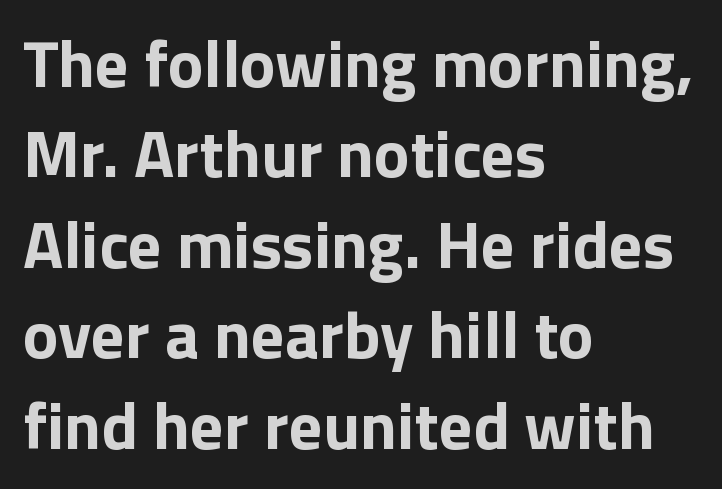
The image shows 67 px bold sans-serif type, upright; set left-aligned, normal line spacing (1.35x), normal letter spacing, not underlined; low stroke contrast and a medium x-height.
